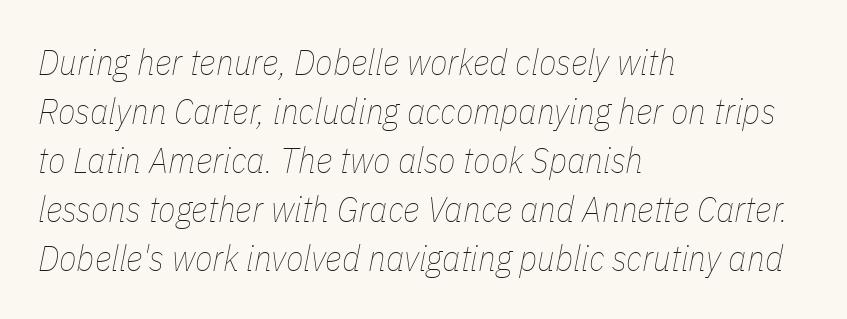
Q: Is the text bold? A: No.
Q: Is the text italic (slanted)? A: Yes, it leans right by about 11 degrees.
Q: Is the text underlined? A: No.
Q: How is the paragraph aligned? A: Left-aligned.
Q: Is the spacing between letters normal or unusually wide? A: Normal.
Q: Is the spacing between lines tight, normal or loose? A: Normal.
Q: Width (condensed, normal, or wide)? A: Condensed.
Q: Stroke contrast? A: Low.
Q: x-height? A: Medium.
Q: Monospaced? A: No.
